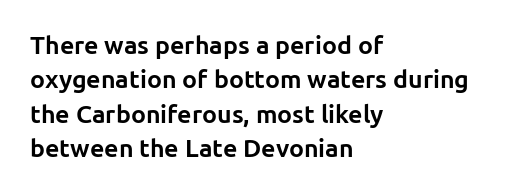
Q: Is the text bold? A: Yes.
Q: Is the text italic (slanted)? A: No, it is upright.
Q: Is the text underlined? A: No.
Q: How is the paragraph aligned? A: Left-aligned.
Q: Is the spacing between letters normal or unusually wide? A: Normal.
Q: Is the spacing between lines tight, normal or loose? A: Normal.
